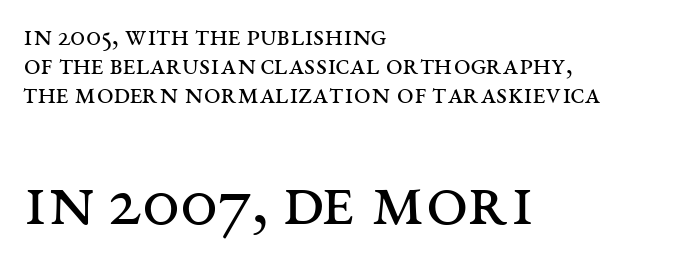
Look at the tracking — it's just the regular setting, nothing added. Between these two stacked blocks, the lower one wins on size. The typesetter chose a ragged-right arrangement here. Heft: none added — not bold.
